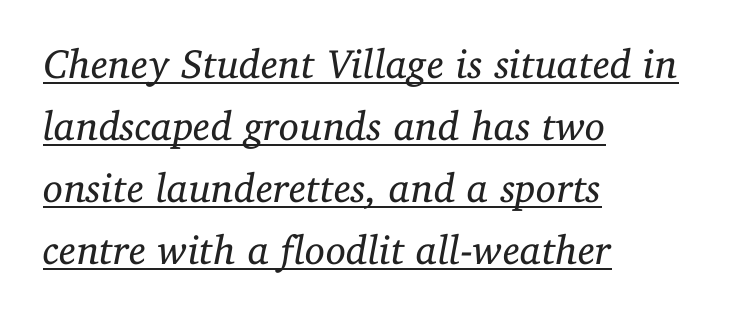
The image shows 41 px regular-weight serif type, italic (leaning right); set left-aligned, normal line spacing (1.51x), normal letter spacing, underlined; low stroke contrast and a medium x-height.
